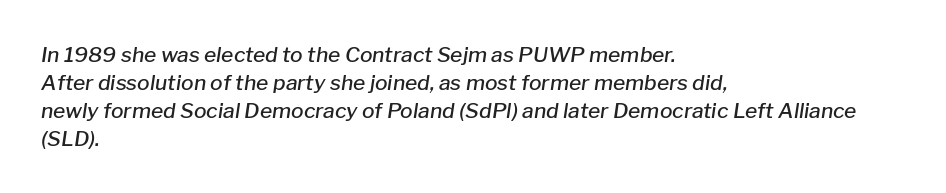
The image shows 21 px text type, italic (leaning right); set left-aligned, normal line spacing (1.33x), normal letter spacing, not underlined.
